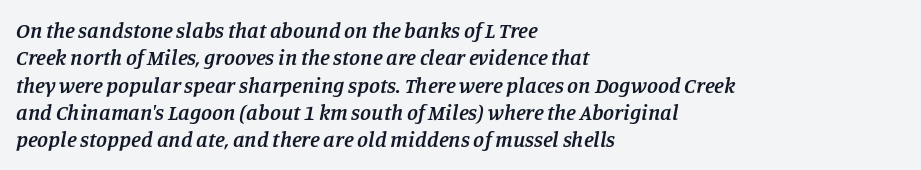
The whole block is typeset with a tilt. Check the space under the baseline: it is left empty. Caption: multi-line text, flush left, ragged right. You could call the tracking neutral — neither tight nor loose. Emphasis by weight is partial: semibold.
